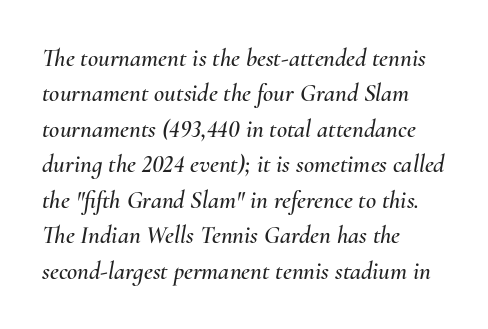
Q: Is the text italic (slanted)? A: Yes, it leans right by about 10 degrees.
Q: Is the text underlined? A: No.
Q: How is the paragraph aligned? A: Left-aligned.
Q: Is the spacing between letters normal or unusually wide? A: Normal.
Q: Is the spacing between lines tight, normal or loose? A: Normal.
